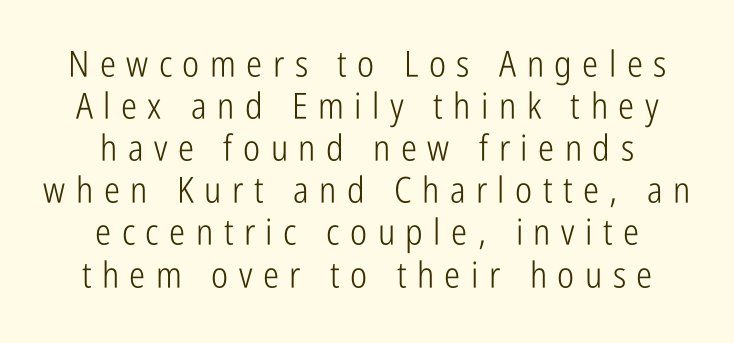
Weight: not bold — regular or lighter. Each letter keeps its own natural width here, so spacing adapts to shape. Examine the stroke ends and you'll find no serifs. Casual observation: everything's sitting right in the middle.
